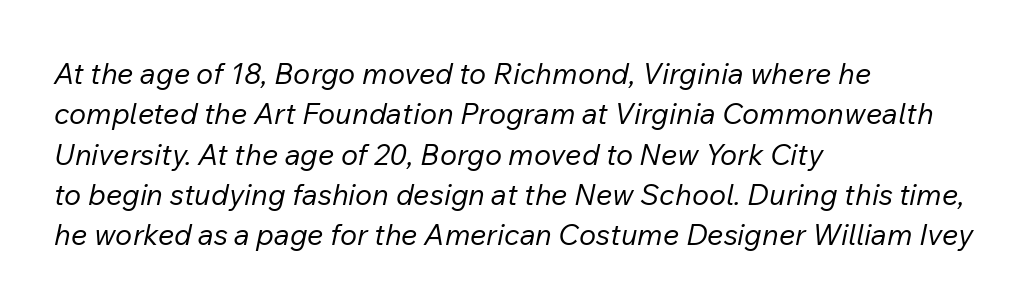
Q: Is the text bold? A: No.
Q: Is the text italic (slanted)? A: Yes, it leans right by about 12 degrees.
Q: Is the text underlined? A: No.
Q: How is the paragraph aligned? A: Left-aligned.
Q: Is the spacing between letters normal or unusually wide? A: Normal.
Q: Is the spacing between lines tight, normal or loose? A: Normal.
Q: Width (condensed, normal, or wide)? A: Normal.
Q: Stroke contrast? A: Low.
Q: x-height? A: Medium.
Q: Monospaced? A: No.
